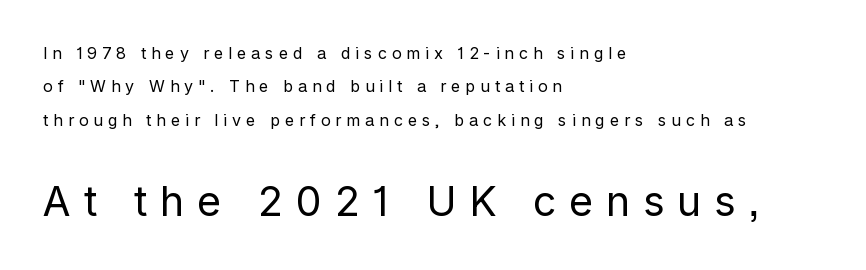
Check the space under the baseline: it is left empty. Weight: regular or lighter. Nope, no serifs anywhere on these letters. The rag falls on the right side of this text block.
